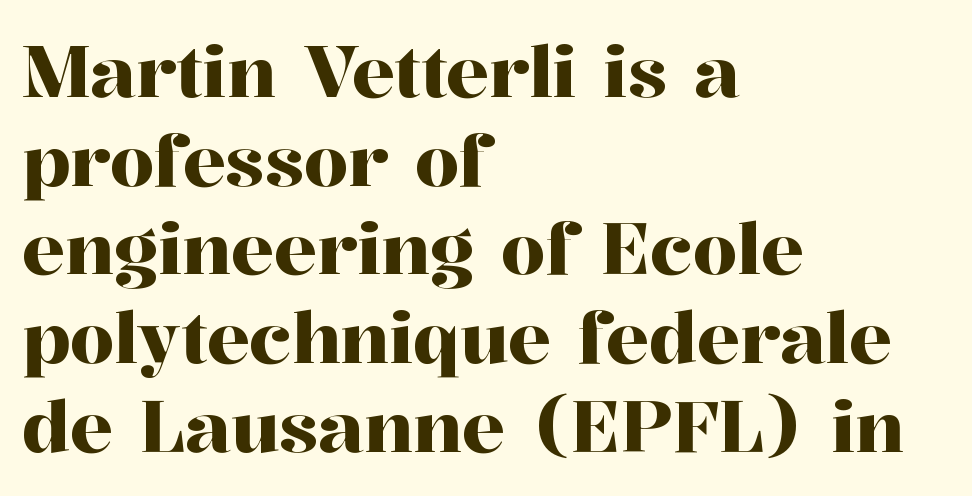
{"serif": "yes", "italic": "no", "width": "normal", "stroke_contrast": "high", "x_height": "medium", "monospaced": "no", "underline": "no", "align": "left", "line_spacing": "normal", "line_spacing_ratio": 1.25, "letter_spacing": "normal", "letter_spacing_em": 0.0, "glyph_px": 71}
